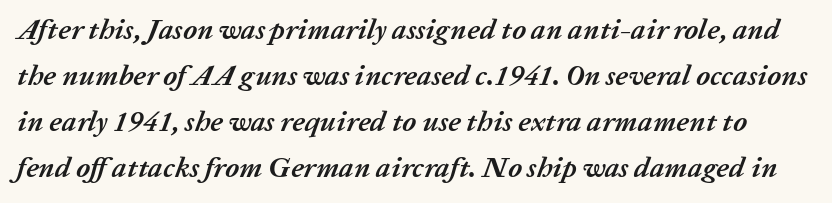
The typesetting leans heavy: a genuine bold. Rendered with sloped, italic letterforms. The strip under each line holds only bare page. The line-height multiplier appears to be the usual default. The rendering uses natural spacing where letterforms have individual widths.
